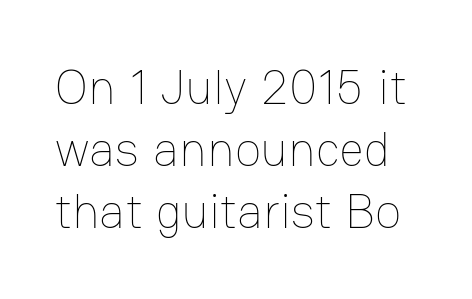
{"italic": "no", "bold": "no", "weight": "thin", "width": "normal", "stroke_contrast": "low", "x_height": "medium", "monospaced": "no", "underline": "no", "line_spacing": "normal", "line_spacing_ratio": 1.27, "letter_spacing": "normal", "letter_spacing_em": 0.0, "glyph_px": 49}
